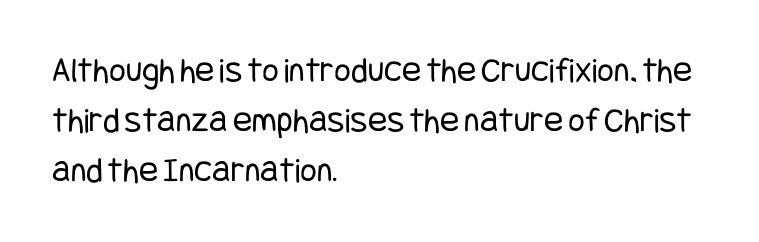
Between one letter and the next there's only the usual sliver of space. Tall strokes in this sample are plumb rather than angled. The face looks like a standard text weight, possibly lighter. Reading down the column, the eye jumps a familiar distance to each next line. Typeset ragged right — the left edge is the straight one.
